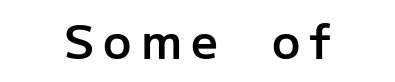
Varying glyph widths throughout — classic text-font behaviour. Upright lettering throughout. Stems and bowls a touch heavier than normal — semibold. The foot of each line stays bare and open.
